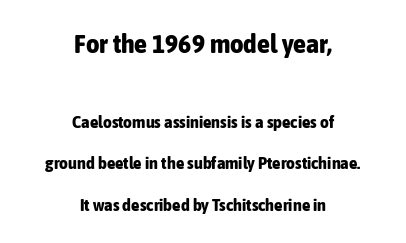
{"italic": "no", "bold": "yes", "underline": "no", "align": "center", "line_spacing": "loose", "line_spacing_ratio": 2.43, "letter_spacing": "normal", "letter_spacing_em": 0.0, "larger_block": "first", "size_ratio": 1.53, "glyph_px": 26}
